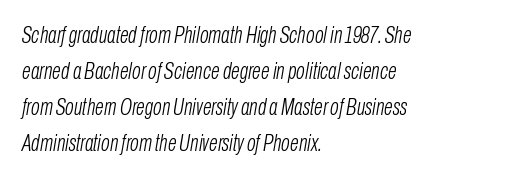
{"italic": "yes", "lean": "right", "slant_degrees": 10, "bold": "no", "underline": "no", "align": "left", "line_spacing": "normal", "line_spacing_ratio": 1.57, "letter_spacing": "normal", "letter_spacing_em": 0.0, "glyph_px": 23}
